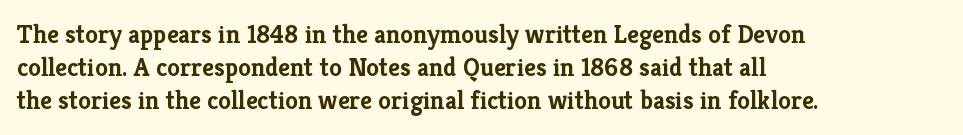
The image shows 26 px bold type, upright; set left-aligned, normal line spacing (1.27x), normal letter spacing, not underlined.
